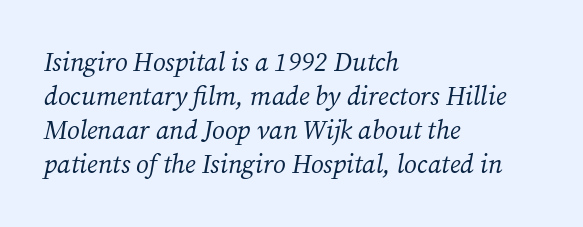
Summary of weight: not heavy and not bold. The gaps between neighbouring characters are ordinary and unremarkable. Lines of text with bare space underneath. The block of text has a typical density, with ordinary space between rows. Characters are canted at an angle relative to the baseline's perpendicular.
